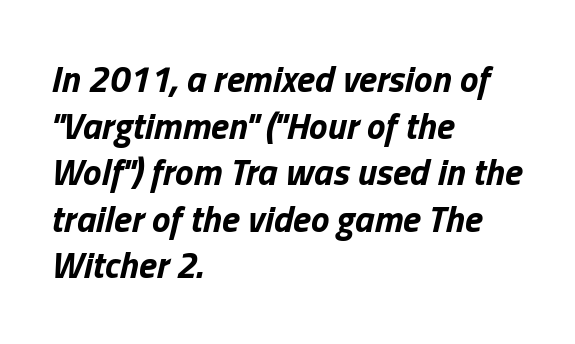
{"italic": "yes", "lean": "right", "slant_degrees": 13, "bold": "yes", "weight": "bold", "width": "normal", "stroke_contrast": "low", "x_height": "medium", "monospaced": "no", "underline": "no", "align": "left", "line_spacing": "normal", "line_spacing_ratio": 1.26, "letter_spacing": "normal", "letter_spacing_em": 0.0, "glyph_px": 37}
